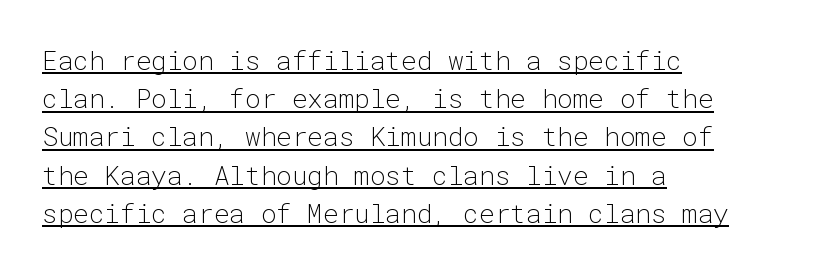
Q: Is the text bold? A: No.
Q: Is the text italic (slanted)? A: No, it is upright.
Q: Is the text underlined? A: Yes.
Q: How is the paragraph aligned? A: Left-aligned.
Q: Is the spacing between letters normal or unusually wide? A: Normal.
Q: Is the spacing between lines tight, normal or loose? A: Normal.
